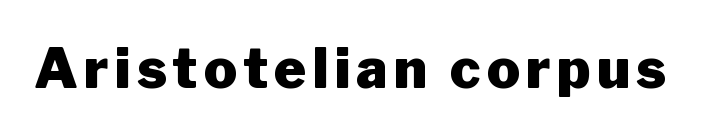
Heavy-handed strokes throughout: this text is bold. Is this a fixed-width face? No — the glyphs have proportional, varying widths. Posture: straight, roman, zero tilt. Descenders hang freely into open space.
